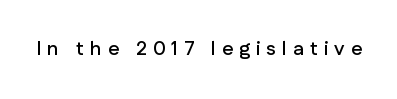
Q: Is the text italic (slanted)? A: No, it is upright.
Q: Is the text underlined? A: No.
Q: Is the spacing between letters normal or unusually wide? A: Unusually wide.
